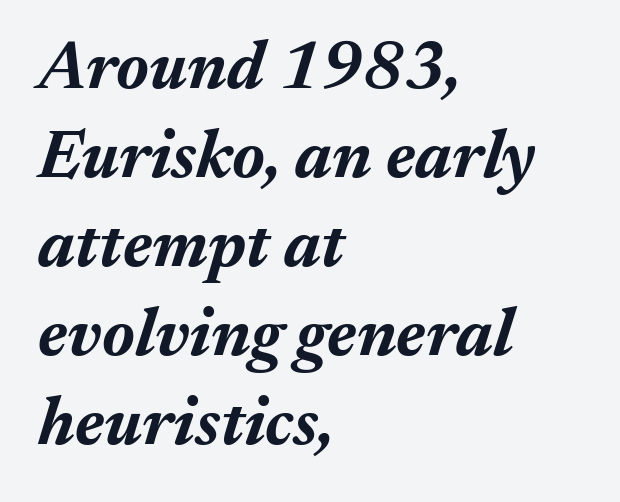
Looks like regular typesetting: each glyph gets only the width it needs. The strip under each line holds only bare page. Here the glyphs are tracked normally, forming tight word shapes. Left-aligned paragraph, ragged on the right. Each glyph is drawn with heavy, bold strokes. Interline gaps are of average width in this sample.
